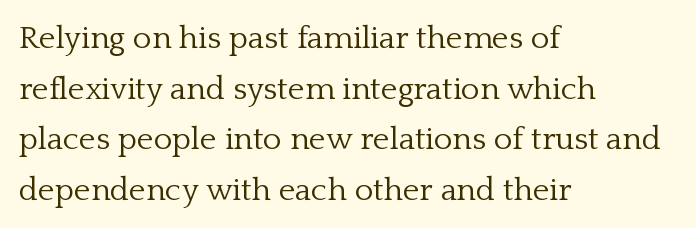
Characters remain perfectly vertical along every line. Proportional: the letters do not fall into vertical columns. The face used here is seriffed, in the tradition of book romans. Is the stroke heavy? The answer is a plain regular-or-lighter.
